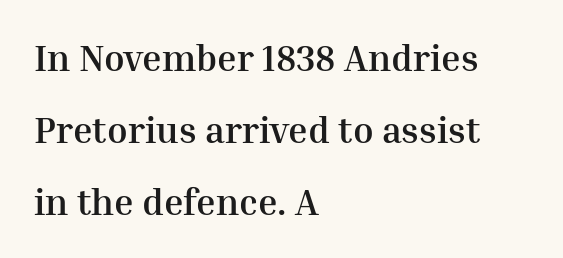
Q: Is the text bold? A: Yes.
Q: Is the text italic (slanted)? A: No, it is upright.
Q: Is the typeface a serif or a sans-serif typeface? A: Serif.
Q: Is the text underlined? A: No.
Q: How is the paragraph aligned? A: Left-aligned.
Q: Is the spacing between letters normal or unusually wide? A: Normal.
Q: Is the spacing between lines tight, normal or loose? A: Loose.
Q: Width (condensed, normal, or wide)? A: Normal.
Q: Stroke contrast? A: Medium.
Q: x-height? A: Medium.
Q: Monospaced? A: No.
